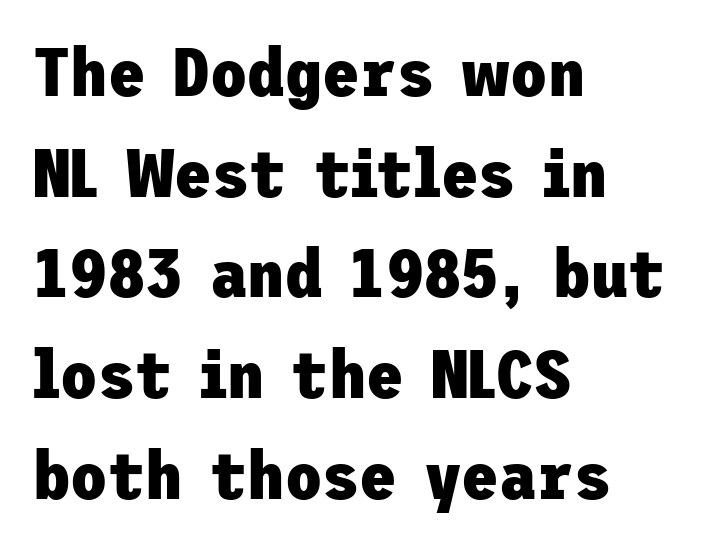
The image shows 68 px heavy sans-serif type, upright; set left-aligned, normal line spacing (1.48x), normal letter spacing, not underlined; low stroke contrast and a medium x-height.
